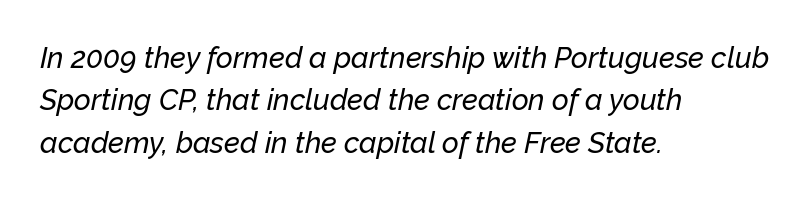
In terms of posture, this sample is oblique. Beneath every word, the page is bare. Evenly set lines give the paragraph a standard silhouette. Honestly, the letter spacing is just normal — you wouldn't notice it.
